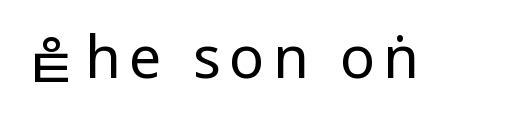
Q: Is the text bold? A: No.
Q: Is the text italic (slanted)? A: No, it is upright.
Q: Is the typeface a serif or a sans-serif typeface? A: Sans-serif.
Q: Is the text underlined? A: No.
Q: Width (condensed, normal, or wide)? A: Condensed.
Q: Stroke contrast? A: Low.
Q: x-height? A: Large.
Q: Monospaced? A: No.
